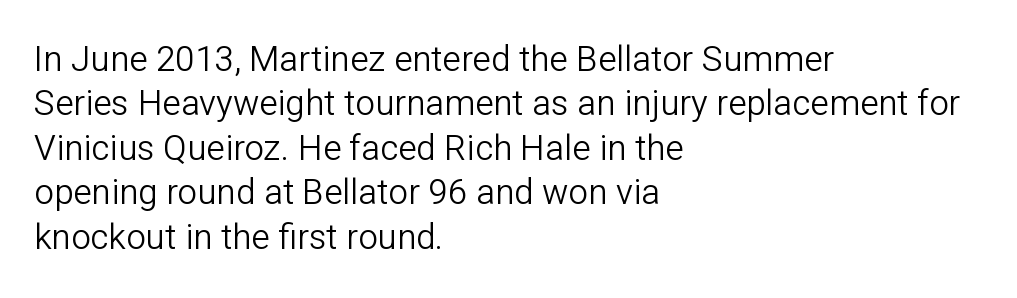
The image shows 35 px light sans-serif type, upright; set left-aligned, normal line spacing (1.27x), normal letter spacing, not underlined; low stroke contrast and a medium x-height.
